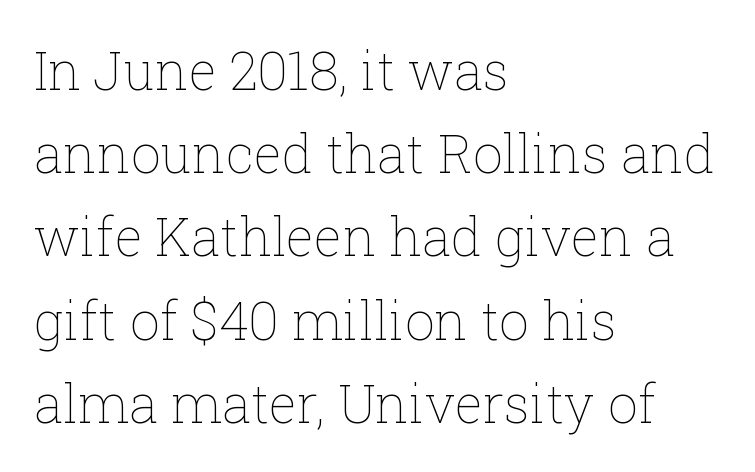
No italicization has been applied; the sample stays upright. The typesetting does not lean heavy: it is not bold. This sample has the flowing, uneven cadence of proportional lettering. If you drew a ruler down the left edge, every line would touch it. Beneath every word, the page is bare. Successive baselines arrive at the customary interval.
